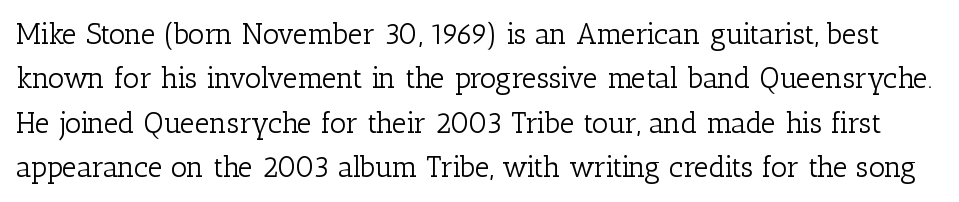
Q: Is the text bold? A: No.
Q: Is the text italic (slanted)? A: No, it is upright.
Q: Is the typeface a serif or a sans-serif typeface? A: Serif.
Q: Is the text underlined? A: No.
Q: Is the spacing between letters normal or unusually wide? A: Normal.
Q: Is the spacing between lines tight, normal or loose? A: Normal.
Q: Width (condensed, normal, or wide)? A: Normal.
Q: Stroke contrast? A: Low.
Q: x-height? A: Medium.
Q: Monospaced? A: No.
